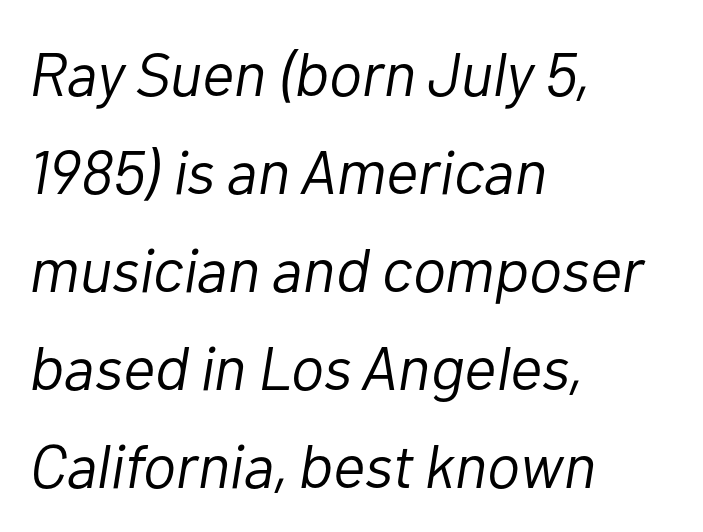
Q: Is the text bold? A: No.
Q: Is the text italic (slanted)? A: Yes, it leans right by about 10 degrees.
Q: Is the text underlined? A: No.
Q: How is the paragraph aligned? A: Left-aligned.
Q: Is the spacing between letters normal or unusually wide? A: Normal.
Q: Is the spacing between lines tight, normal or loose? A: Normal.
Q: Width (condensed, normal, or wide)? A: Normal.
Q: Stroke contrast? A: Low.
Q: x-height? A: Medium.
Q: Monospaced? A: No.
